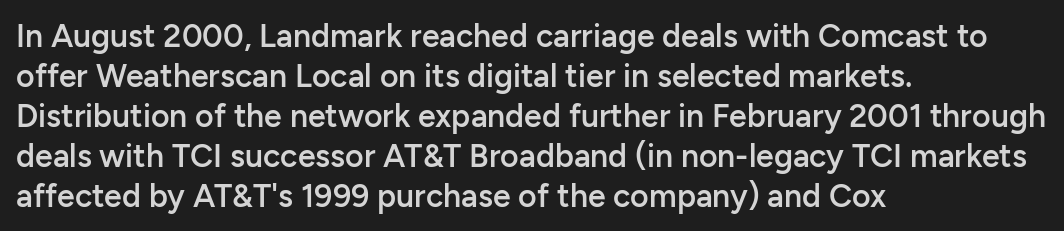
The image shows 32 px semibold sans-serif type, upright; set left-aligned, normal line spacing (1.25x), normal letter spacing, not underlined; low stroke contrast and a medium x-height.
